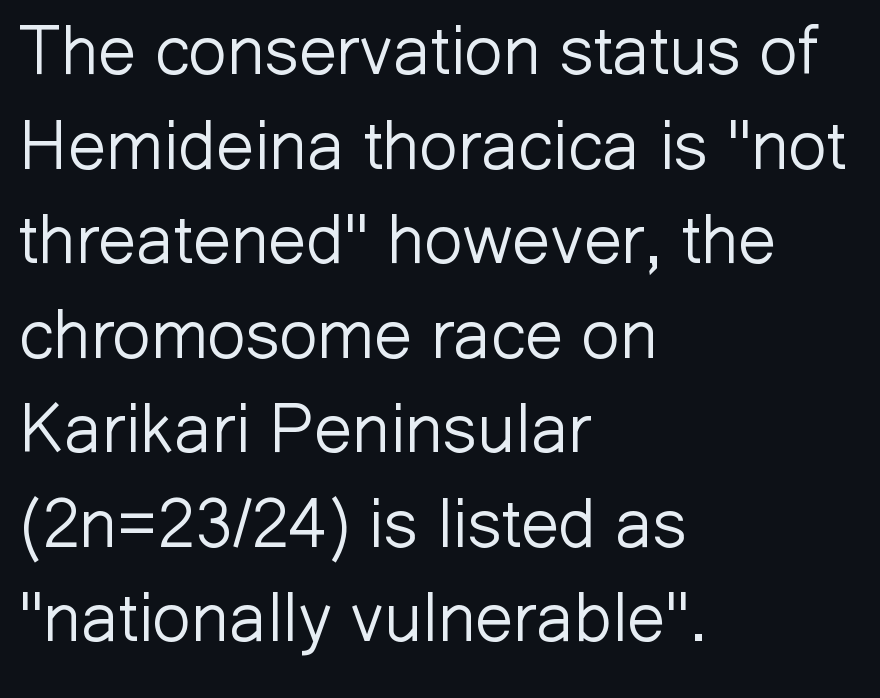
The image shows 68 px light sans-serif type, upright; set left-aligned, normal line spacing (1.39x), normal letter spacing, not underlined; low stroke contrast and a medium x-height.
